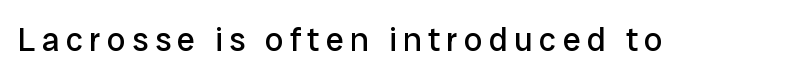
{"serif": "no", "italic": "no", "bold": "no", "weight": "regular", "width": "normal", "stroke_contrast": "low", "x_height": "medium", "monospaced": "no", "underline": "no", "glyph_px": 33}
